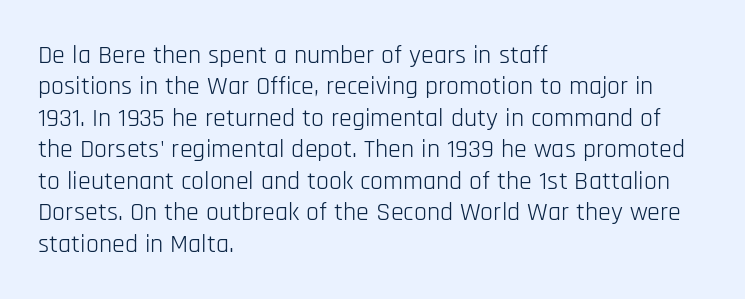
Q: Is the text bold? A: No.
Q: Is the text italic (slanted)? A: No, it is upright.
Q: Is the text underlined? A: No.
Q: How is the paragraph aligned? A: Left-aligned.
Q: Is the spacing between letters normal or unusually wide? A: Normal.
